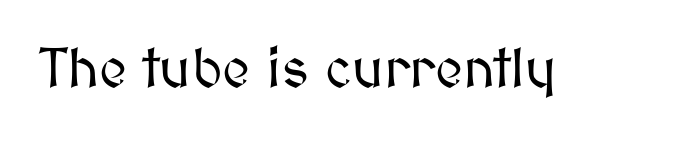
The image shows 55 px text type, upright; set normal letter spacing, not underlined; medium stroke contrast and a medium x-height.
